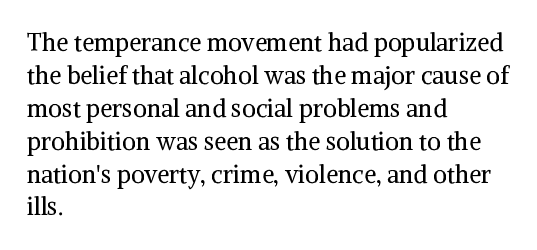
{"italic": "no", "bold": "no", "underline": "no", "align": "left", "line_spacing": "normal", "line_spacing_ratio": 1.37, "letter_spacing": "normal", "letter_spacing_em": 0.0, "glyph_px": 24}
